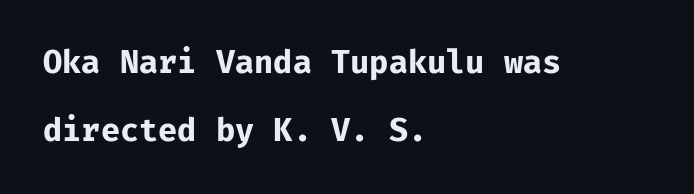
{"serif": "no", "italic": "no", "bold": "yes", "weight": "bold", "width": "normal", "stroke_contrast": "low", "x_height": "medium", "monospaced": "yes", "underline": "no", "align": "left", "line_spacing": "loose", "line_spacing_ratio": 2.13, "letter_spacing": "normal", "letter_spacing_em": 0.0, "glyph_px": 32}
